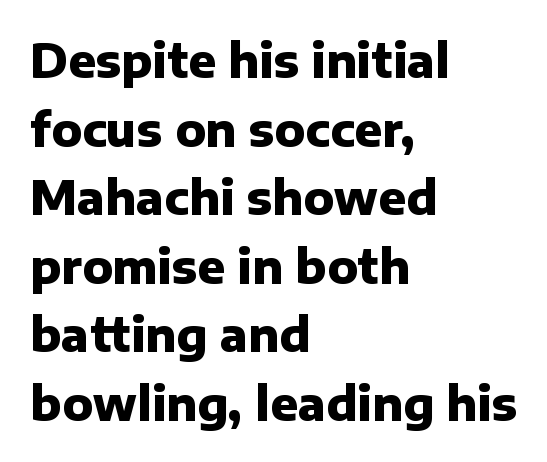
The image shows 46 px heavy sans-serif type, upright; set left-aligned, normal line spacing (1.49x), normal letter spacing, not underlined; low stroke contrast and a medium x-height.
